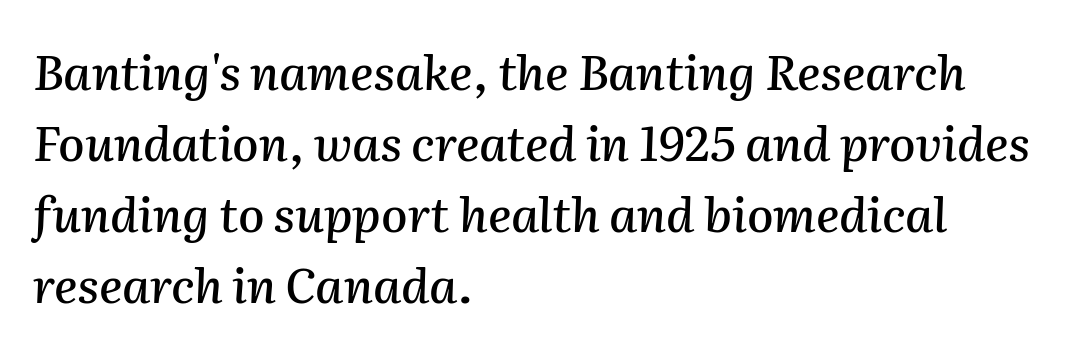
Q: Is the text italic (slanted)? A: Yes, it leans right by about 2 degrees.
Q: Is the text underlined? A: No.
Q: How is the paragraph aligned? A: Left-aligned.
Q: Is the spacing between letters normal or unusually wide? A: Normal.
Q: Is the spacing between lines tight, normal or loose? A: Normal.
Q: Width (condensed, normal, or wide)? A: Normal.
Q: Stroke contrast? A: Medium.
Q: x-height? A: Medium.
Q: Monospaced? A: No.
